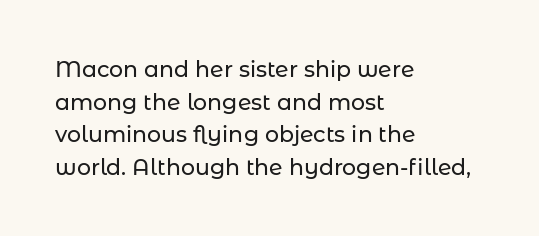
{"italic": "no", "underline": "no", "align": "left", "line_spacing": "normal", "line_spacing_ratio": 1.48, "letter_spacing": "normal", "letter_spacing_em": 0.0, "glyph_px": 22}
